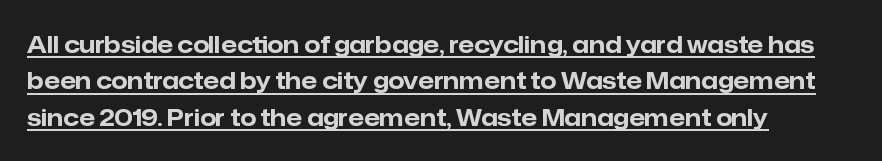
Honestly, the letter spacing is just normal — you wouldn't notice it. A dark, heavy texture on the line: the type is bold. A typesetter would call this leading conventional body-copy spacing. It's the straight-up-and-down kind of type. Horizontally, the lines are justified to the leading edge only.
